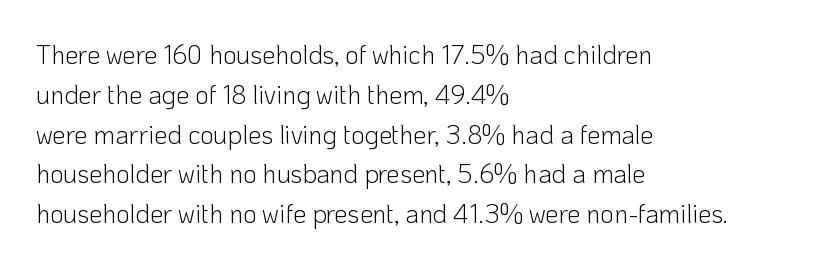
Nobody touched the tracking dial on this one. Line starts are locked; line ends wander. The block of text has a typical density, with ordinary space between rows. The glyphs are unaccompanied by any horizontal stroke below them. Notice how the stems are strictly vertical — no italics here. These glyphs show unthickened strokes, regular width or finer.
